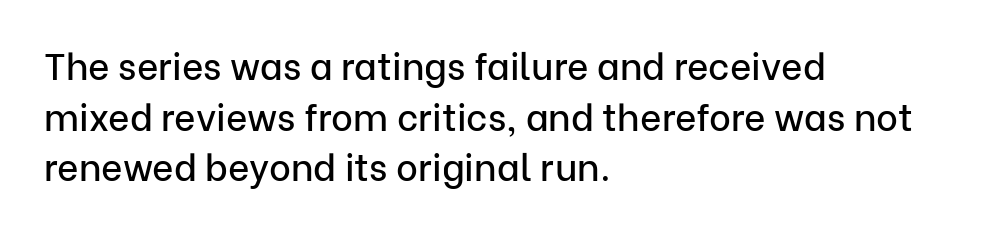
The image shows 37 px sans-serif type, upright; set left-aligned, normal line spacing (1.37x), normal letter spacing, not underlined; low stroke contrast and a medium x-height.
